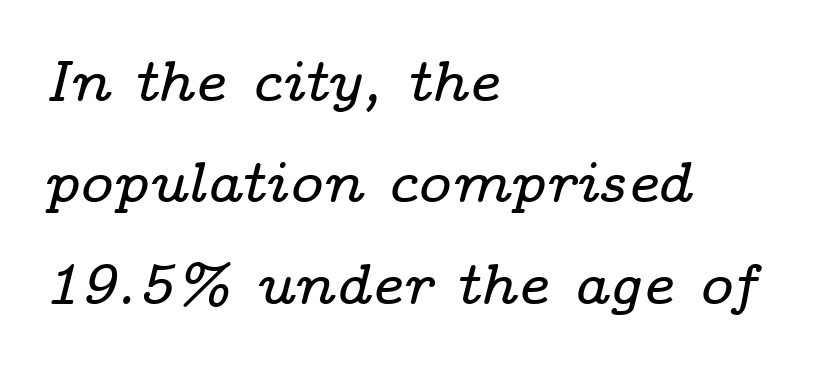
The letters are slanted; this is an italic face. Underlining? Definitely not there. A classic flush-left, rag-right setting is used for this passage. Look at the tracking — it's just the regular setting, nothing added. Note the varied advance widths — an 'i' is clearly narrower than an 'm'.
